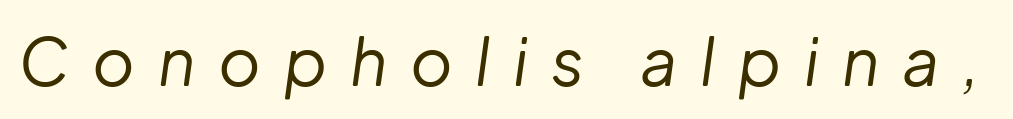
{"italic": "yes", "lean": "right", "slant_degrees": 8, "bold": "no", "weight": "regular", "width": "normal", "stroke_contrast": "low", "x_height": "medium", "monospaced": "no", "underline": "no", "letter_spacing": "wide", "letter_spacing_em": 0.35, "glyph_px": 65}
